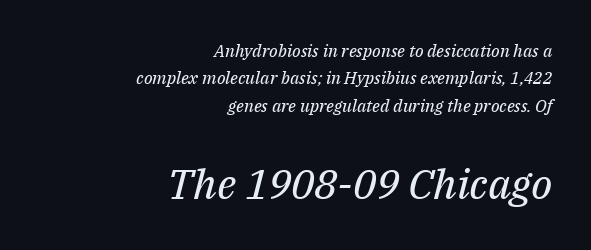
Q: Is the text bold? A: No.
Q: Is the text italic (slanted)? A: Yes, it leans right by about 14 degrees.
Q: Is the typeface a serif or a sans-serif typeface? A: Serif.
Q: Is the text underlined? A: No.
Q: How is the paragraph aligned? A: Right-aligned.
Q: Is the spacing between letters normal or unusually wide? A: Normal.
Q: Is the spacing between lines tight, normal or loose? A: Normal.
Q: Which block of text is set in a larger size, the first (top) or the second (bottom)? A: The second (bottom) one.
Q: Width (condensed, normal, or wide)? A: Normal.
Q: Stroke contrast? A: Medium.
Q: x-height? A: Medium.
Q: Monospaced? A: No.
